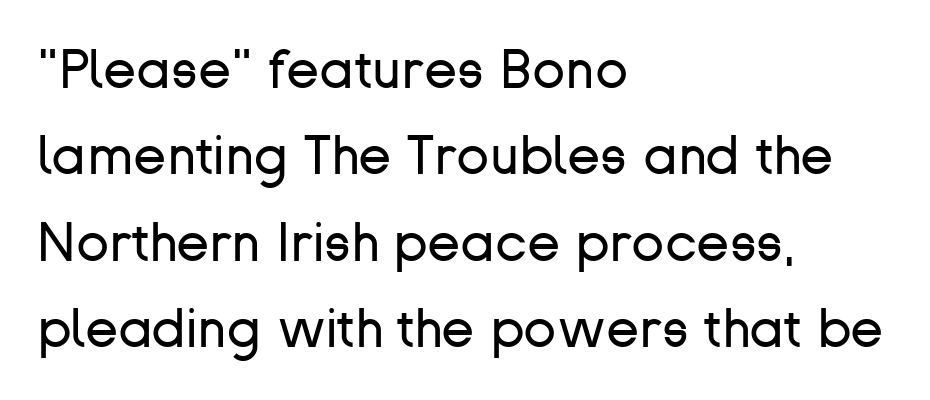
Check under the words: just untouched page. Heft: none added — not bold. The rendering uses natural spacing where letterforms have individual widths. Compared with typical body copy, the letter spacing here is the same. A student would call this left alignment; a typographer would say flush left, rag right. The glyphs in this specimen are sans serif.
